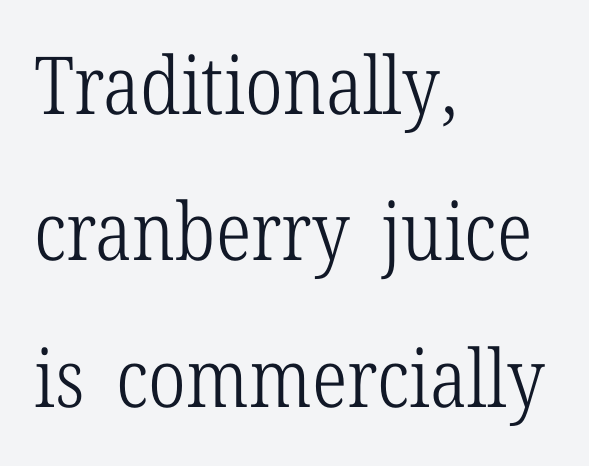
The image shows 80 px light, condensed serif type, upright; set left-aligned, line spacing 1.83x, normal letter spacing, not underlined; low stroke contrast and a medium x-height.
